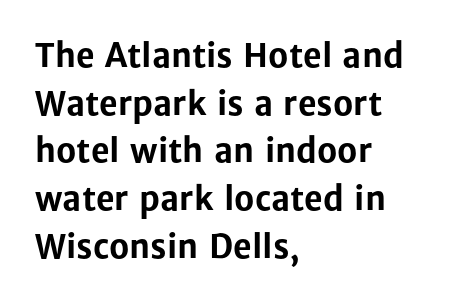
The image shows 32 px bold sans-serif type, upright; set left-aligned, normal line spacing (1.49x), normal letter spacing, not underlined; low stroke contrast and a medium x-height.
